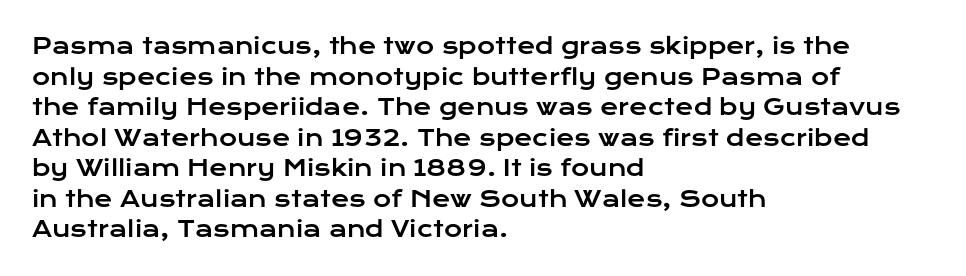
{"italic": "no", "underline": "no", "align": "left", "line_spacing": "normal", "line_spacing_ratio": 1.39, "letter_spacing": "normal", "letter_spacing_em": 0.0, "glyph_px": 22}
